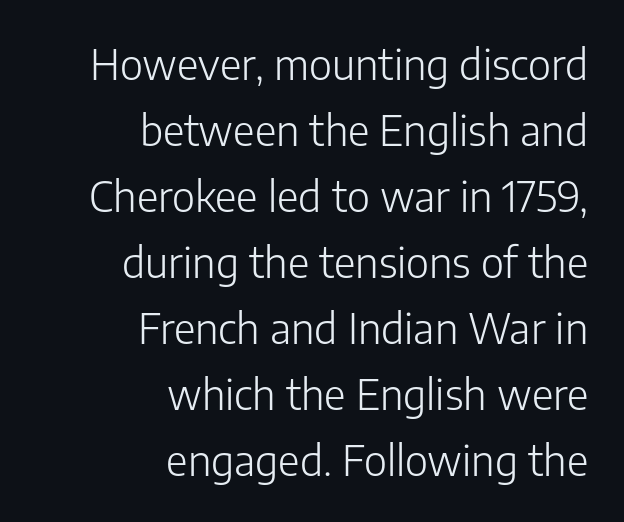
I'd call this a sans setting — the letters go barefoot. Words appear dense and cohesive because spacing is normal. Ordinary non-slanted type is in use. In CSS terms this would be text-align: right. Nothing heavy about these letters — not bold at all.
